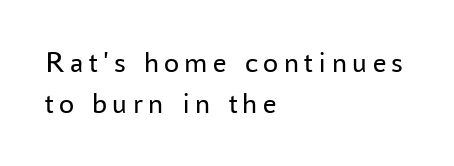
The image shows 30 px regular-weight sans-serif type, upright; set left-aligned, normal line spacing (1.37x), not underlined; low stroke contrast and a medium x-height.
